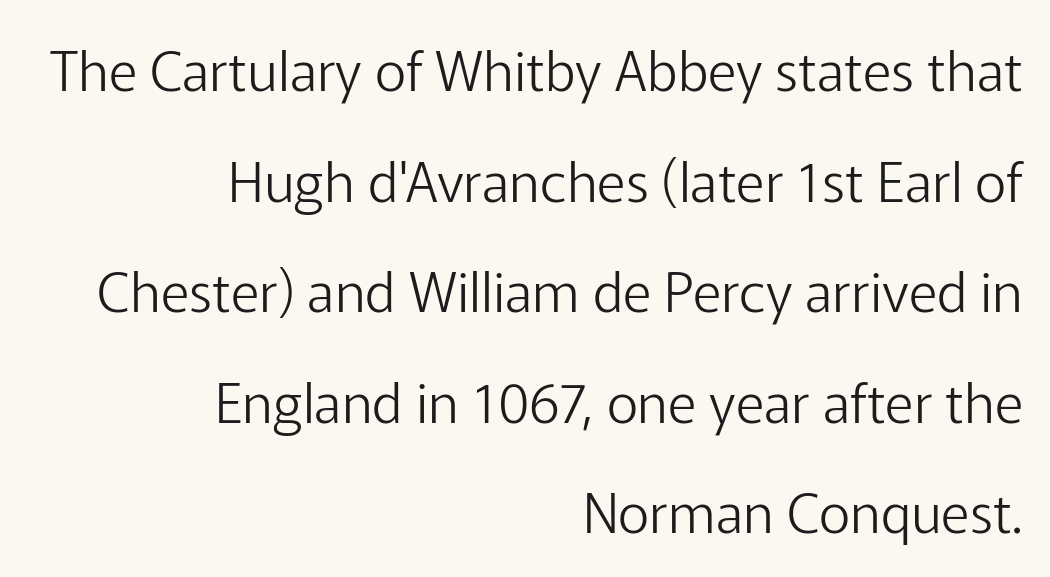
Q: Is the text bold? A: No.
Q: Is the text italic (slanted)? A: No, it is upright.
Q: Is the typeface a serif or a sans-serif typeface? A: Sans-serif.
Q: Is the text underlined? A: No.
Q: How is the paragraph aligned? A: Right-aligned.
Q: Is the spacing between letters normal or unusually wide? A: Normal.
Q: Is the spacing between lines tight, normal or loose? A: Loose.
Q: Width (condensed, normal, or wide)? A: Normal.
Q: Stroke contrast? A: Low.
Q: x-height? A: Medium.
Q: Monospaced? A: No.
